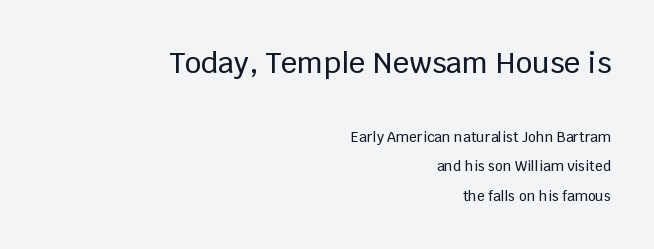
Leftover space on each line is placed entirely before the opening word. Type size steps down from the first block to the second. Unmarked baselines from the first word to the last. When letters stand straight like this, we call the style roman or upright. Caption: standard tracking, unaltered.
